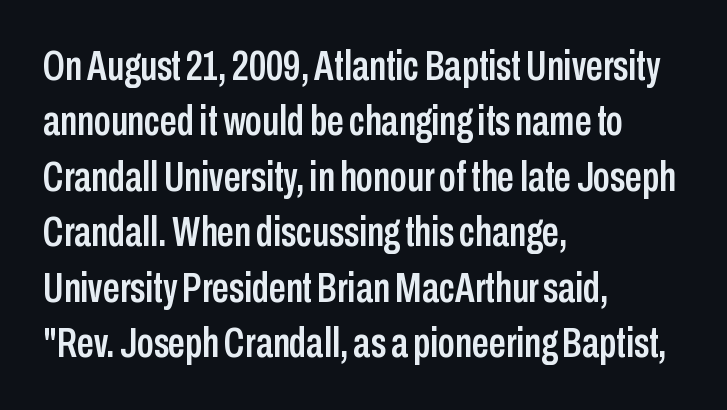
The image shows 42 px condensed sans-serif type, upright; set left-aligned, normal line spacing (1.32x), normal letter spacing, not underlined; low stroke contrast and a medium x-height.
